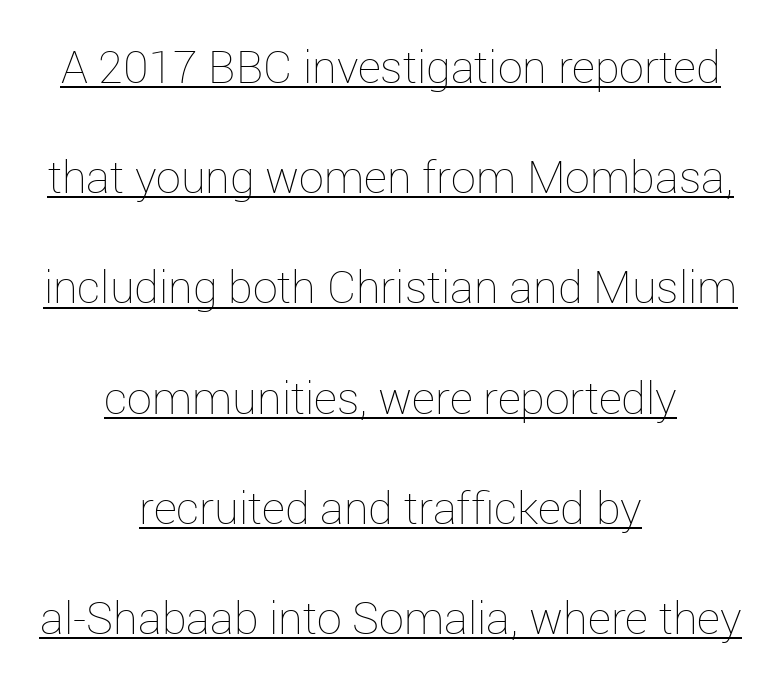
The image shows 45 px thin type, upright; set centered, loose line spacing (2.45x), normal letter spacing, underlined; low stroke contrast and a medium x-height.
